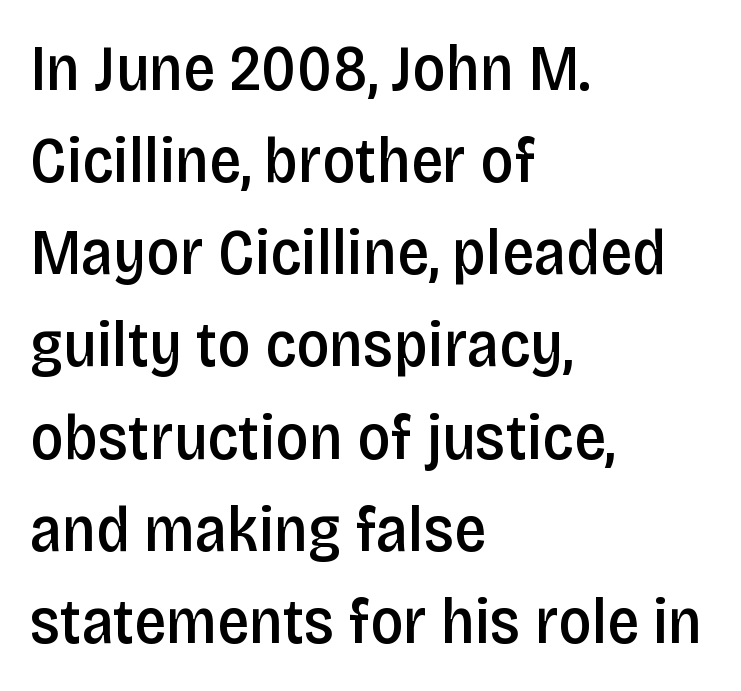
Q: Is the text bold? A: Semi-bold.
Q: Is the text italic (slanted)? A: No, it is upright.
Q: Is the typeface a serif or a sans-serif typeface? A: Sans-serif.
Q: Is the text underlined? A: No.
Q: How is the paragraph aligned? A: Left-aligned.
Q: Is the spacing between letters normal or unusually wide? A: Normal.
Q: Is the spacing between lines tight, normal or loose? A: Normal.
Q: Width (condensed, normal, or wide)? A: Condensed.
Q: Stroke contrast? A: Low.
Q: x-height? A: Large.
Q: Monospaced? A: No.
